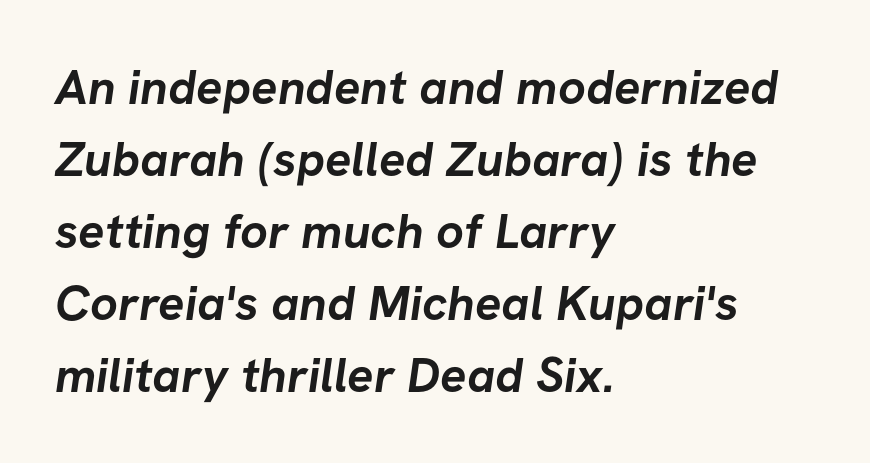
The image shows 49 px semibold sans-serif type; set left-aligned, normal line spacing (1.47x), normal letter spacing, not underlined; low stroke contrast and a medium x-height.
